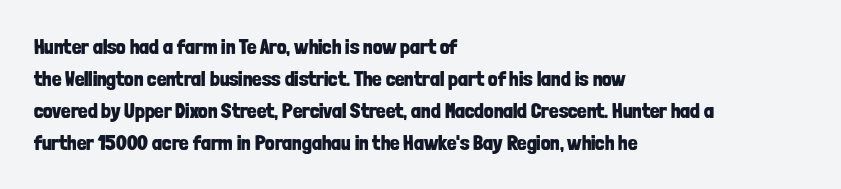
The type sits square on the baseline with zero lean. Summary of weight: heavy, a full bold. Interline gaps are of average width in this sample. The type is set solid horizontally, with unmodified tracking. Underline: absent.
